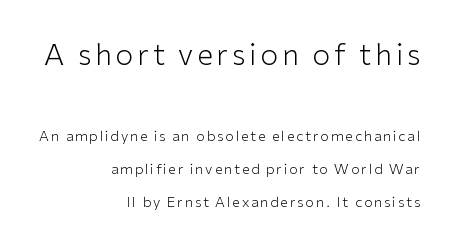
The image shows 29 px light sans-serif type, upright; set right-aligned, loose line spacing (2.34x), not underlined; the first (top) block is 2.07x larger; low stroke contrast and a medium x-height.
